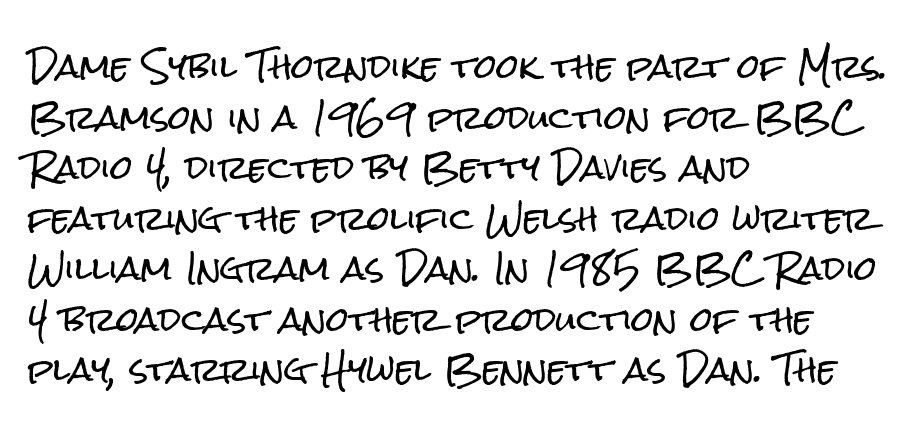
Q: Is the text italic (slanted)? A: No, it is upright.
Q: Is the typeface a serif or a sans-serif typeface? A: Sans-serif.
Q: Is the text underlined? A: No.
Q: How is the paragraph aligned? A: Left-aligned.
Q: Is the spacing between letters normal or unusually wide? A: Normal.
Q: Is the spacing between lines tight, normal or loose? A: Normal.
Q: Width (condensed, normal, or wide)? A: Condensed.
Q: Stroke contrast? A: Low.
Q: x-height? A: Medium.
Q: Monospaced? A: No.
